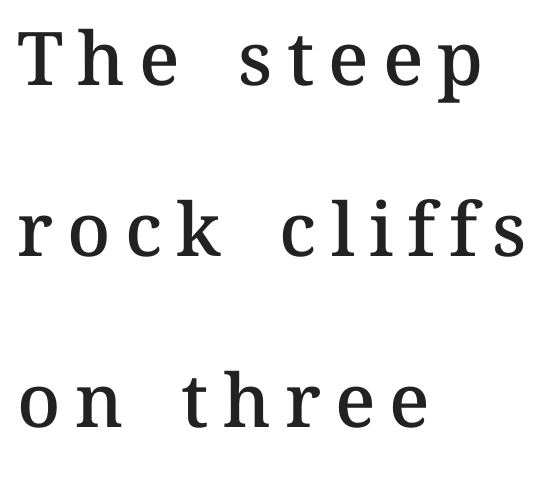
Is this a fixed-width face? No — the glyphs have proportional, varying widths. Whoever set this chose breathing room over compactness in the vertical rhythm. The typesetter chose a ragged-right arrangement here. Posture: vertical.
